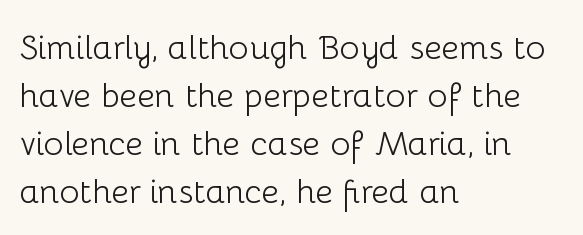
Q: Is the text bold? A: No.
Q: Is the text italic (slanted)? A: No, it is upright.
Q: Is the typeface a serif or a sans-serif typeface? A: Sans-serif.
Q: Is the text underlined? A: No.
Q: How is the paragraph aligned? A: Left-aligned.
Q: Is the spacing between letters normal or unusually wide? A: Normal.
Q: Is the spacing between lines tight, normal or loose? A: Normal.
Q: Width (condensed, normal, or wide)? A: Normal.
Q: Stroke contrast? A: Low.
Q: x-height? A: Medium.
Q: Monospaced? A: No.
